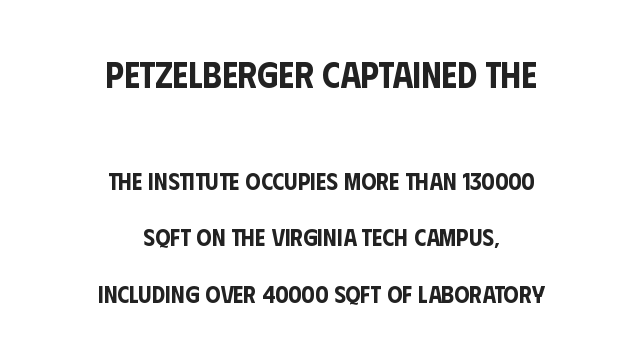
Q: Is the text italic (slanted)? A: No, it is upright.
Q: Is the typeface a serif or a sans-serif typeface? A: Sans-serif.
Q: Is the text underlined? A: No.
Q: How is the paragraph aligned? A: Centered.
Q: Is the spacing between letters normal or unusually wide? A: Normal.
Q: Is the spacing between lines tight, normal or loose? A: Loose.
Q: Which block of text is set in a larger size, the first (top) or the second (bottom)? A: The first (top) one.
Q: Width (condensed, normal, or wide)? A: Condensed.
Q: Stroke contrast? A: Low.
Q: x-height? A: Large.
Q: Monospaced? A: No.
